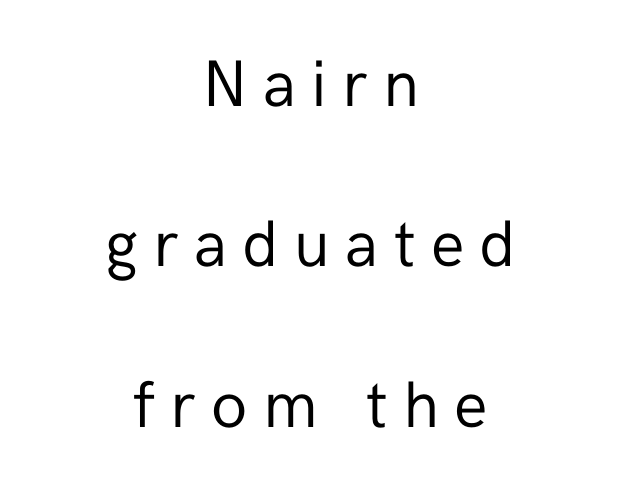
Q: Is the text bold? A: No.
Q: Is the text italic (slanted)? A: No, it is upright.
Q: Is the typeface a serif or a sans-serif typeface? A: Sans-serif.
Q: Is the text underlined? A: No.
Q: How is the paragraph aligned? A: Centered.
Q: Is the spacing between letters normal or unusually wide? A: Unusually wide.
Q: Is the spacing between lines tight, normal or loose? A: Loose.
Q: Width (condensed, normal, or wide)? A: Normal.
Q: Stroke contrast? A: Low.
Q: x-height? A: Medium.
Q: Monospaced? A: No.
